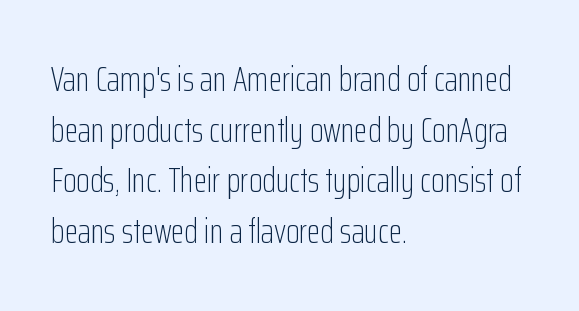
Q: Is the text bold? A: No.
Q: Is the text italic (slanted)? A: No, it is upright.
Q: Is the typeface a serif or a sans-serif typeface? A: Sans-serif.
Q: Is the text underlined? A: No.
Q: How is the paragraph aligned? A: Left-aligned.
Q: Is the spacing between letters normal or unusually wide? A: Normal.
Q: Is the spacing between lines tight, normal or loose? A: Normal.
Q: Width (condensed, normal, or wide)? A: Condensed.
Q: Stroke contrast? A: Low.
Q: x-height? A: Medium.
Q: Monospaced? A: No.
